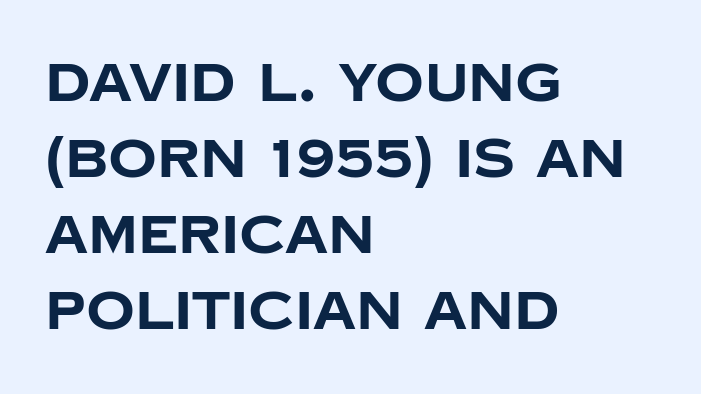
The image shows 54 px bold sans-serif type, upright; set left-aligned, normal line spacing (1.41x), normal letter spacing, not underlined; low stroke contrast and a large x-height.
